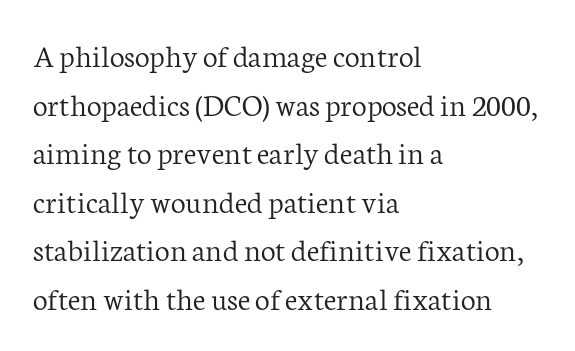
Look at the bottom of the vertical strokes: they flare into serifs here. Bare-footed words on every line. Regular leading. Tracking value appears to be zero — textbook default spacing. Each letter keeps its own natural width here, so spacing adapts to shape.
